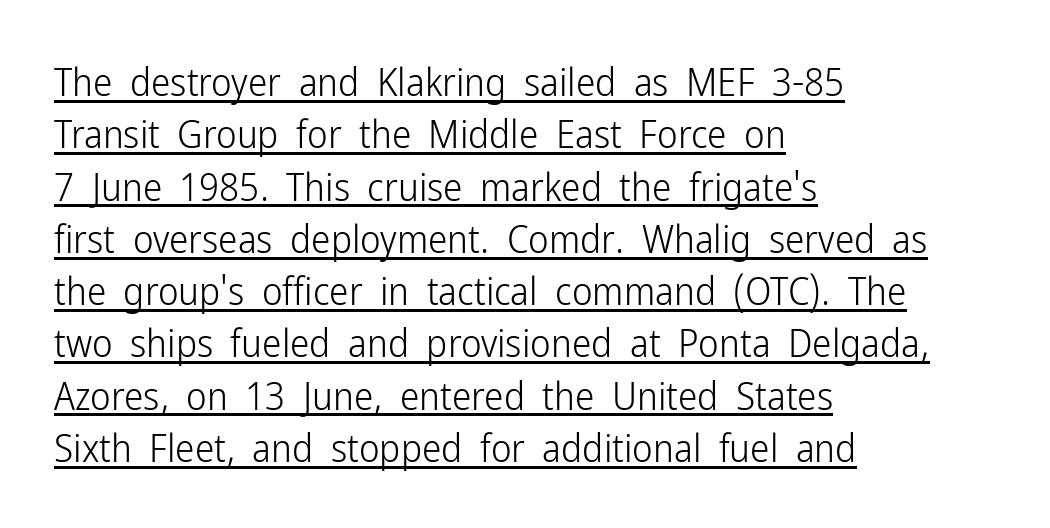
The image shows 39 px light, condensed sans-serif type, upright; set left-aligned, normal line spacing (1.34x), normal letter spacing, underlined; low stroke contrast and a medium x-height.
